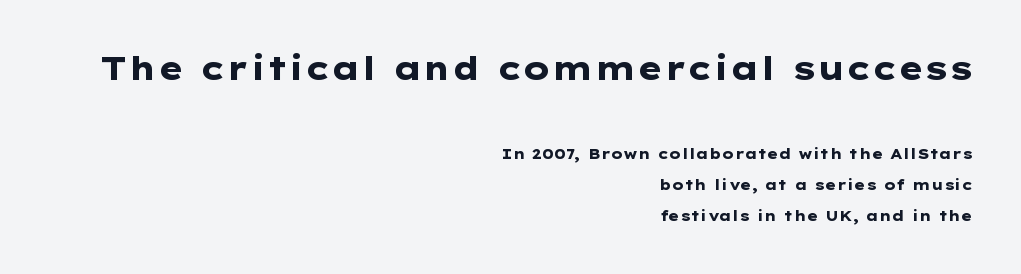
Q: Is the text bold? A: Yes.
Q: Is the text italic (slanted)? A: No, it is upright.
Q: Is the typeface a serif or a sans-serif typeface? A: Sans-serif.
Q: Is the text underlined? A: No.
Q: How is the paragraph aligned? A: Right-aligned.
Q: Is the spacing between letters normal or unusually wide? A: Normal.
Q: Is the spacing between lines tight, normal or loose? A: Loose.
Q: Which block of text is set in a larger size, the first (top) or the second (bottom)? A: The first (top) one.
Q: Width (condensed, normal, or wide)? A: Wide.
Q: Stroke contrast? A: Low.
Q: x-height? A: Medium.
